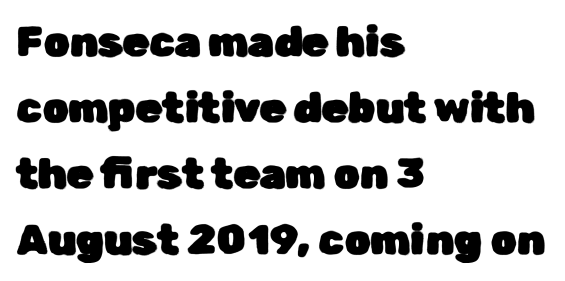
{"serif": "no", "italic": "no", "width": "normal", "stroke_contrast": "low", "x_height": "medium", "monospaced": "no", "underline": "no", "align": "left", "line_spacing": "normal", "line_spacing_ratio": 1.57, "letter_spacing": "normal", "letter_spacing_em": 0.0, "glyph_px": 42}
